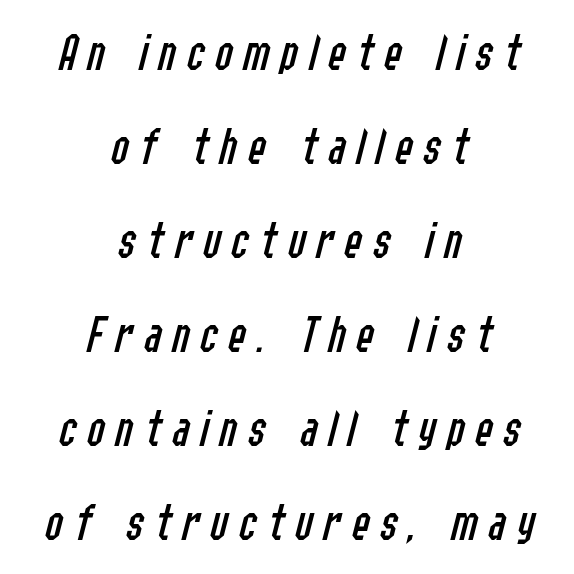
In CSS terms this would be text-align: center. The face used here has a pronounced slope to its letters. A typesetter would call this proportional, since set widths differ per character. The strokes are not fattened; the text isn't bold. This rendering features lettering with no underline.
